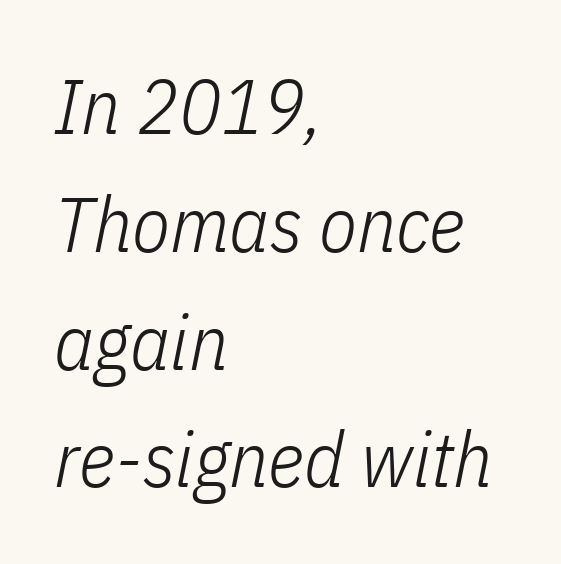
Q: Is the text bold? A: No.
Q: Is the text italic (slanted)? A: Yes, it leans right by about 11 degrees.
Q: Is the text underlined? A: No.
Q: How is the paragraph aligned? A: Left-aligned.
Q: Is the spacing between letters normal or unusually wide? A: Normal.
Q: Is the spacing between lines tight, normal or loose? A: Normal.
Q: Width (condensed, normal, or wide)? A: Condensed.
Q: Stroke contrast? A: Low.
Q: x-height? A: Medium.
Q: Monospaced? A: No.
